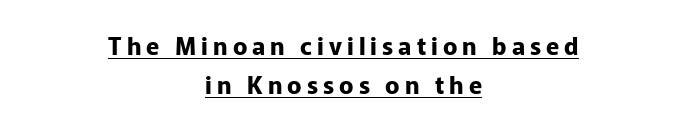
The image shows 24 px bold type, upright; set centered, normal line spacing (1.64x), unusually wide letter spacing (+0.21 em), underlined.
